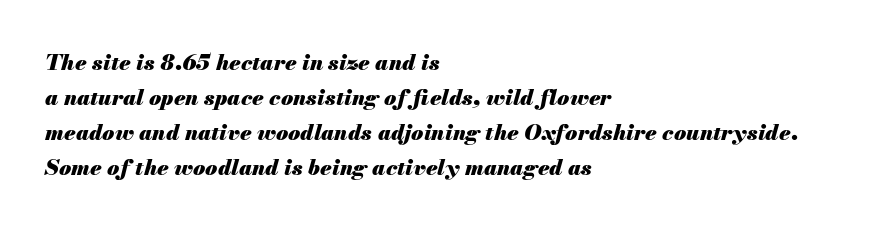
Teacher's note: observe the even left margin — that is flush-left alignment. The font is running at its bold setting. Clear beneath every line of the passage. Every character sits at an angle, as italics do.
